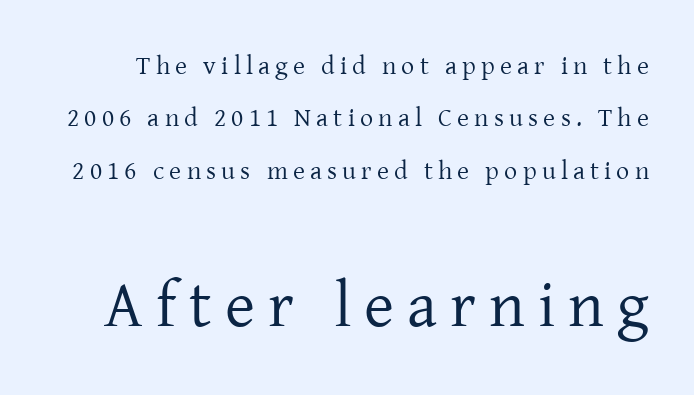
{"serif": "yes", "italic": "no", "bold": "no", "weight": "regular", "width": "normal", "stroke_contrast": "low", "x_height": "medium", "monospaced": "no", "underline": "no", "line_spacing": "loose", "line_spacing_ratio": 2.01, "letter_spacing": "wide", "letter_spacing_em": 0.2, "larger_block": "second", "size_ratio": 2.5, "glyph_px": 65}
